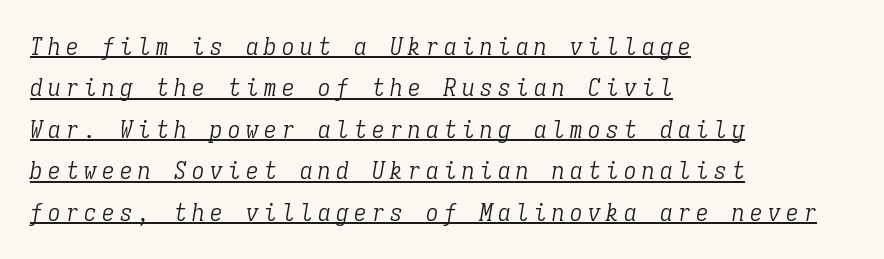
{"italic": "yes", "lean": "right", "slant_degrees": 9, "bold": "no", "underline": "yes", "align": "left", "line_spacing": "normal", "line_spacing_ratio": 1.66, "letter_spacing": "wide", "letter_spacing_em": 0.22, "glyph_px": 25}
